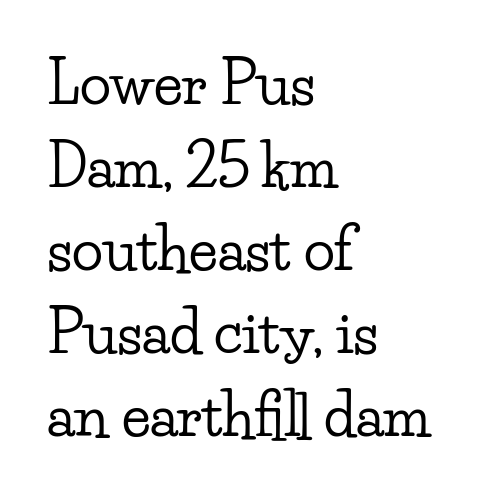
{"serif": "yes", "italic": "no", "width": "wide", "stroke_contrast": "low", "x_height": "small", "monospaced": "no", "underline": "no", "align": "left", "line_spacing": "normal", "line_spacing_ratio": 1.43, "letter_spacing": "normal", "letter_spacing_em": 0.0, "glyph_px": 58}
